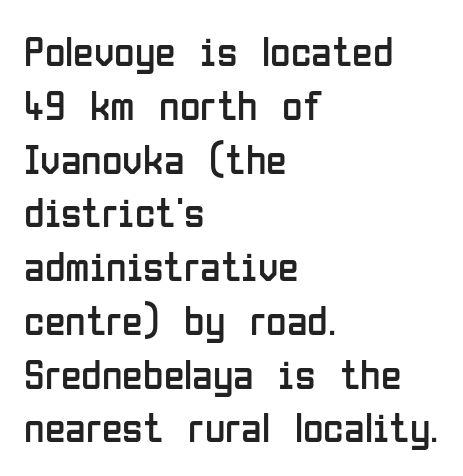
Q: Is the text bold? A: No.
Q: Is the text italic (slanted)? A: No, it is upright.
Q: Is the typeface a serif or a sans-serif typeface? A: Sans-serif.
Q: Is the text underlined? A: No.
Q: How is the paragraph aligned? A: Left-aligned.
Q: Is the spacing between letters normal or unusually wide? A: Normal.
Q: Is the spacing between lines tight, normal or loose? A: Normal.
Q: Width (condensed, normal, or wide)? A: Condensed.
Q: Stroke contrast? A: Low.
Q: x-height? A: Medium.
Q: Monospaced? A: No.
